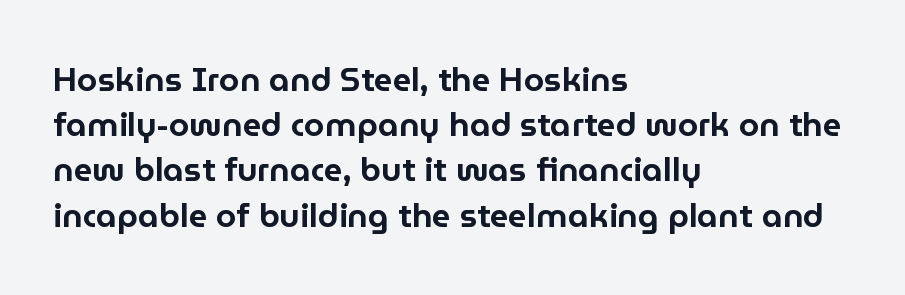
{"serif": "no", "italic": "no", "width": "normal", "stroke_contrast": "low", "x_height": "medium", "monospaced": "no", "underline": "no", "align": "left", "line_spacing": "normal", "line_spacing_ratio": 1.37, "letter_spacing": "normal", "letter_spacing_em": 0.0, "glyph_px": 33}
